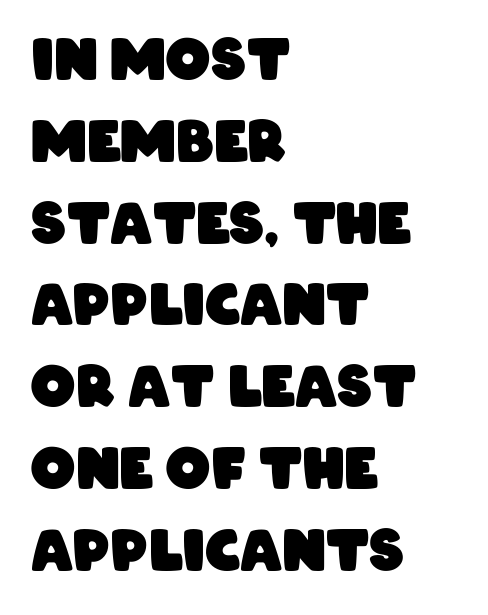
The image shows 56 px heavy, condensed sans-serif type; set left-aligned, normal line spacing (1.46x), normal letter spacing, not underlined; low stroke contrast and a large x-height.
